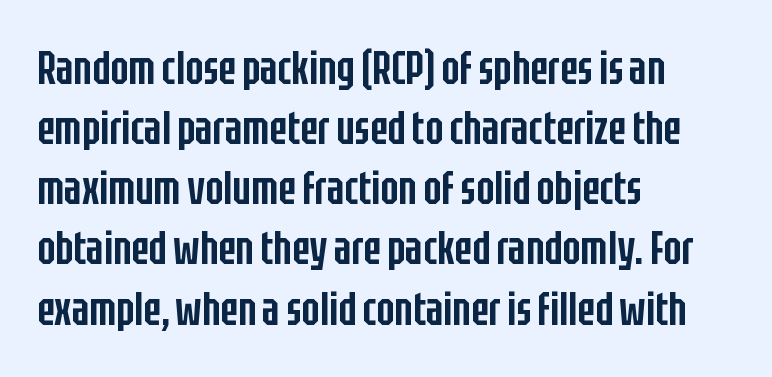
{"serif": "no", "italic": "no", "bold": "semi", "weight": "semibold", "width": "condensed", "stroke_contrast": "low", "x_height": "large", "monospaced": "no", "underline": "no", "align": "left", "line_spacing": "normal", "line_spacing_ratio": 1.28, "letter_spacing": "normal", "letter_spacing_em": 0.0, "glyph_px": 47}
